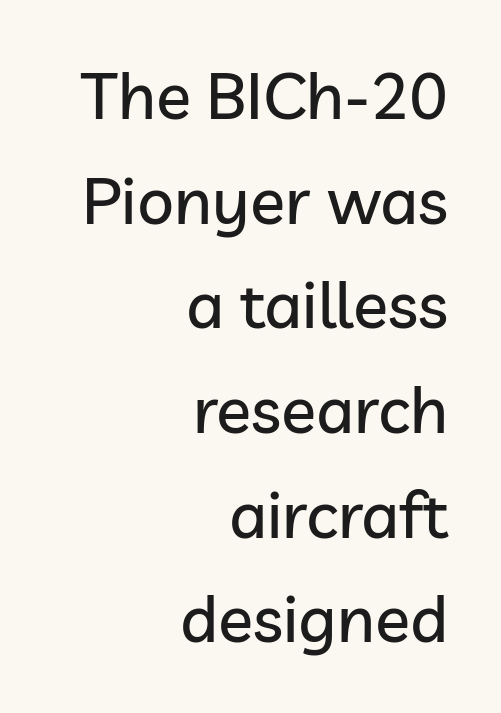
Q: Is the text italic (slanted)? A: No, it is upright.
Q: Is the typeface a serif or a sans-serif typeface? A: Sans-serif.
Q: Is the text underlined? A: No.
Q: How is the paragraph aligned? A: Right-aligned.
Q: Is the spacing between letters normal or unusually wide? A: Normal.
Q: Is the spacing between lines tight, normal or loose? A: Normal.
Q: Width (condensed, normal, or wide)? A: Normal.
Q: Stroke contrast? A: Low.
Q: x-height? A: Medium.
Q: Monospaced? A: No.
